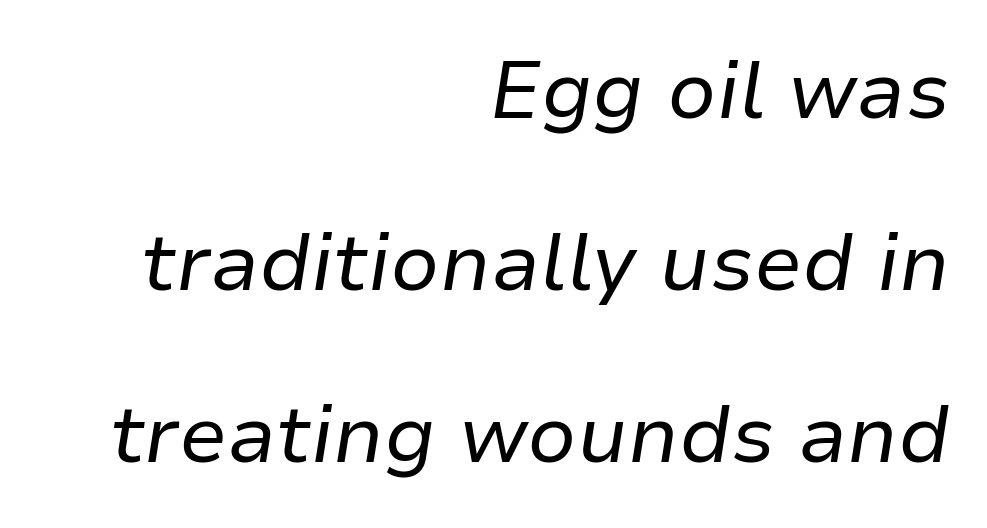
The line-height multiplier appears high, well above default. The font is comparable to plain body text, perhaps lighter. Has an underline been added? It has not. If you drew a line through each stem, it would be angled. The line texture is even and compact thanks to regular tracking. Which margin do the lines hug? The right one — the left edge is uneven.
